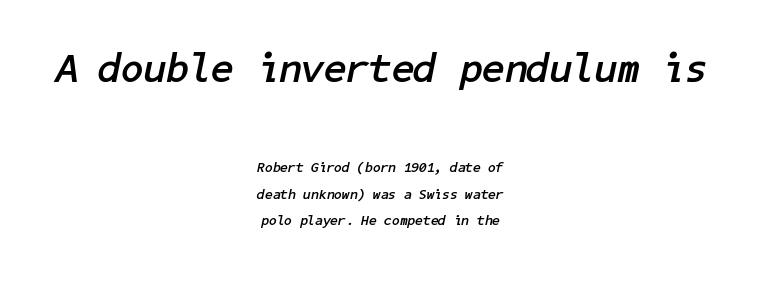
{"italic": "yes", "lean": "right", "slant_degrees": 11, "bold": "yes", "weight": "semibold", "width": "normal", "stroke_contrast": "low", "x_height": "medium", "underline": "no", "align": "center", "line_spacing_ratio": 1.89, "letter_spacing": "normal", "letter_spacing_em": 0.0, "larger_block": "first", "size_ratio": 2.93, "glyph_px": 41}
